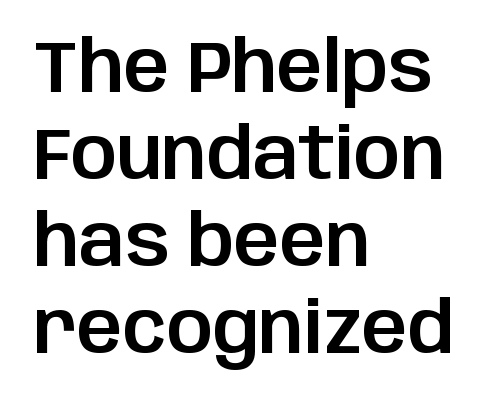
{"serif": "no", "italic": "no", "width": "normal", "stroke_contrast": "low", "x_height": "large", "monospaced": "no", "underline": "no", "align": "left", "line_spacing_ratio": 1.21, "letter_spacing": "normal", "letter_spacing_em": 0.0, "glyph_px": 72}
